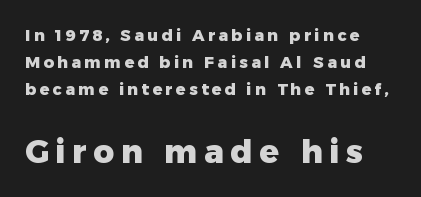
The image shows 32 px heavy sans-serif type, upright; set left-aligned, normal line spacing (1.69x), unusually wide letter spacing (+0.21 em), not underlined; the second (bottom) block is 2.0x larger; low stroke contrast and a medium x-height.
